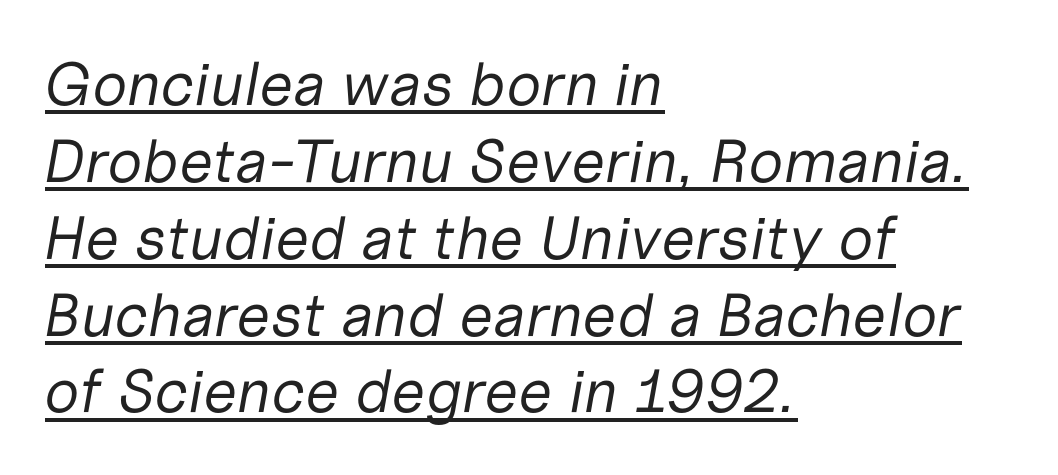
Quick note: underline on. Layout note: lines flush left. Italic? Definitely — the glyphs are oblique. Regarding leading, the lines here are spaced in the standard way. Is this a fixed-width face? No — the glyphs have proportional, varying widths.
